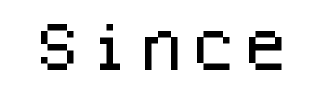
The gaps between neighbouring characters are ordinary and unremarkable. These lines are composed in type without serifs. A typesetter would call this monospace, since all characters share one set width. Vertical strokes here are truly vertical. Underlining? Definitely not there.
